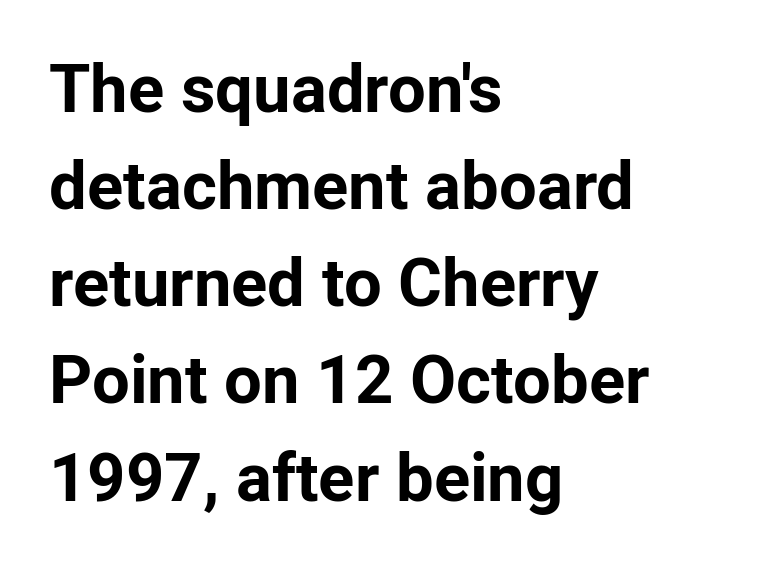
Q: Is the text bold? A: Yes.
Q: Is the text italic (slanted)? A: No, it is upright.
Q: Is the typeface a serif or a sans-serif typeface? A: Sans-serif.
Q: Is the text underlined? A: No.
Q: How is the paragraph aligned? A: Left-aligned.
Q: Is the spacing between letters normal or unusually wide? A: Normal.
Q: Is the spacing between lines tight, normal or loose? A: Normal.
Q: Width (condensed, normal, or wide)? A: Normal.
Q: Stroke contrast? A: Low.
Q: x-height? A: Medium.
Q: Monospaced? A: No.
